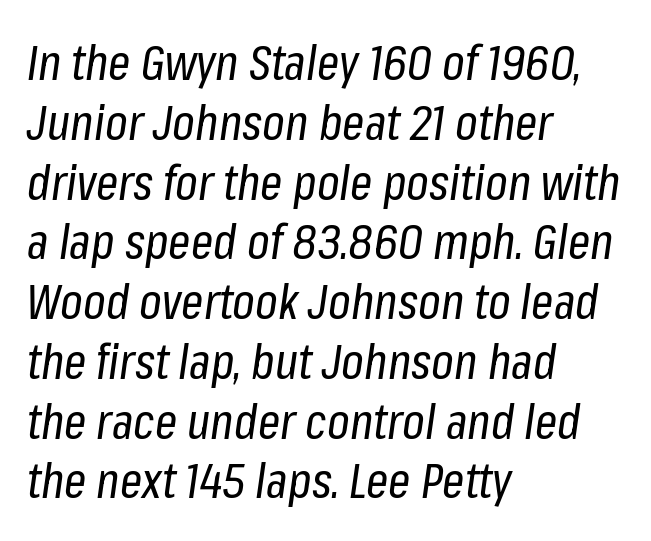
The image shows 49 px regular-weight, condensed type, italic (leaning right); set left-aligned, line spacing 1.22x, normal letter spacing, not underlined; low stroke contrast and a medium x-height.
